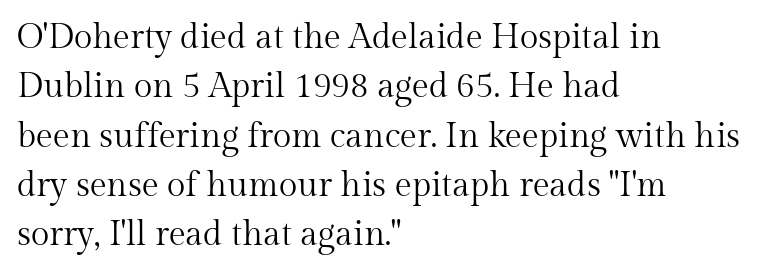
Proportional: the letters do not fall into vertical columns. In terms of letterform style, serifs are clearly present. Unlike italic type, these characters show no tilt at all. Interline gaps are of average width in this sample. The letterforms sit shoulder to shoulder at normal distance. The typesetting does not lean heavy: it is not bold.
